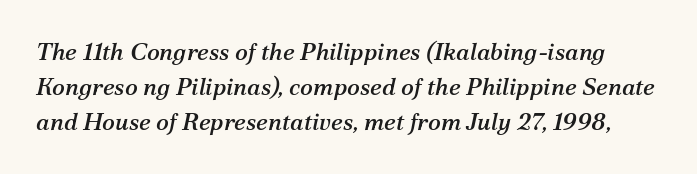
Q: Is the text italic (slanted)? A: Yes, it leans right by about 12 degrees.
Q: Is the text underlined? A: No.
Q: Is the spacing between letters normal or unusually wide? A: Normal.
Q: Is the spacing between lines tight, normal or loose? A: Normal.
